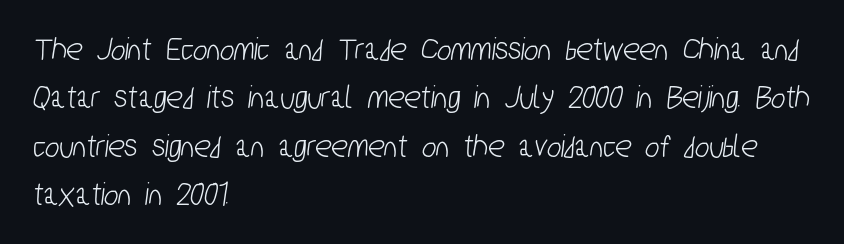
{"serif": "no", "width": "condensed", "stroke_contrast": "low", "x_height": "medium", "monospaced": "no", "underline": "no", "align": "left", "line_spacing": "normal", "line_spacing_ratio": 1.42, "letter_spacing": "normal", "letter_spacing_em": 0.0, "glyph_px": 34}
